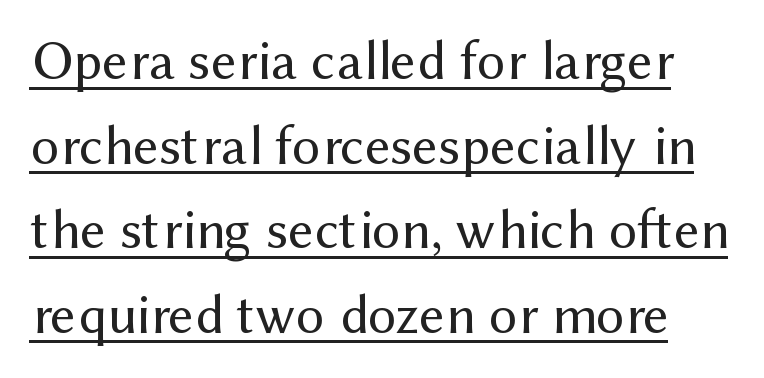
What's the leading like? Ordinary, nothing unusual. Here the designer chose a conventional face with non-uniform glyph widths. Examine the stroke ends and you'll find no serifs. A rule runs beneath these lines of type. Counters stay open thanks to moderate or lighter strokes.
